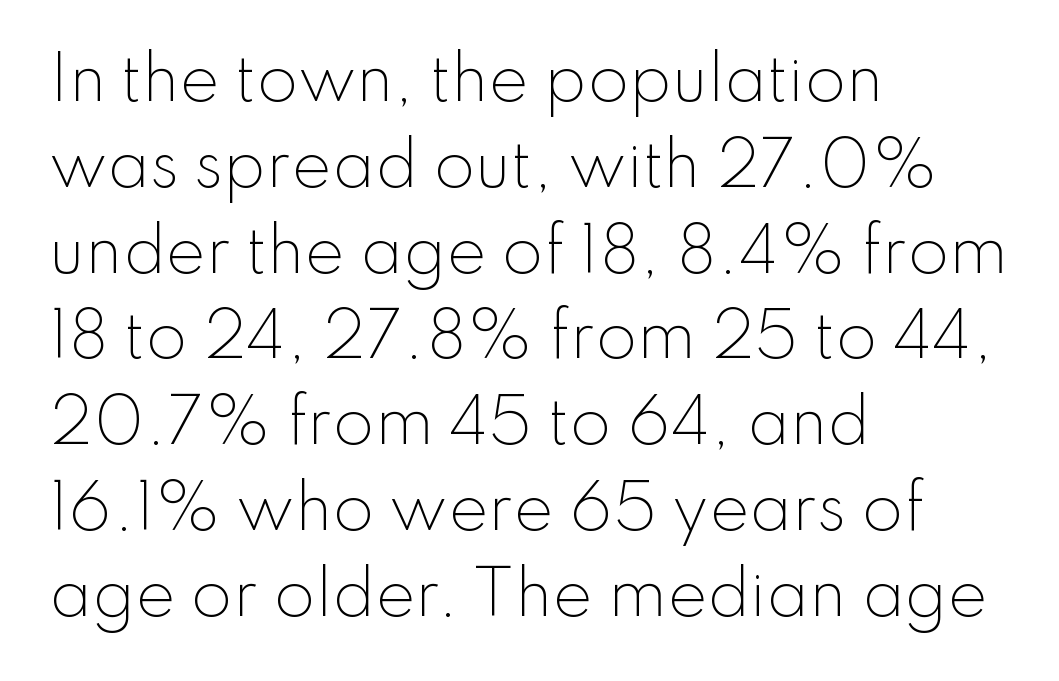
Spacing between characters is what you'd get straight out of the box. What's the leading like? Ordinary, nothing unusual. Every row of glyphs begins at an identical x-position on the left. Posture: vertical. Each letter keeps its own natural width here, so spacing adapts to shape.
